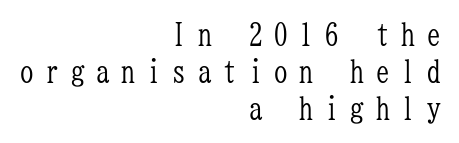
Q: Is the text bold? A: No.
Q: Is the text italic (slanted)? A: No, it is upright.
Q: Is the typeface a serif or a sans-serif typeface? A: Serif.
Q: Is the text underlined? A: No.
Q: How is the paragraph aligned? A: Right-aligned.
Q: Is the spacing between letters normal or unusually wide? A: Unusually wide.
Q: Width (condensed, normal, or wide)? A: Condensed.
Q: Stroke contrast? A: Low.
Q: x-height? A: Medium.
Q: Monospaced? A: Yes.
